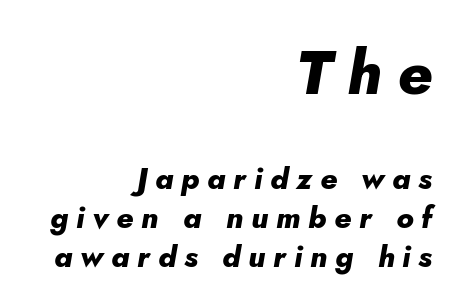
{"italic": "yes", "lean": "right", "slant_degrees": 5, "bold": "yes", "weight": "heavy", "width": "normal", "stroke_contrast": "low", "x_height": "small", "monospaced": "no", "underline": "no", "align": "right", "line_spacing": "normal", "line_spacing_ratio": 1.3, "letter_spacing": "wide", "letter_spacing_em": 0.26, "larger_block": "first", "size_ratio": 2.03, "glyph_px": 61}
